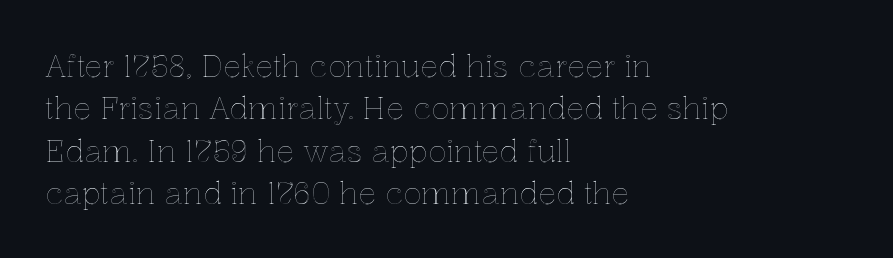
{"italic": "no", "width": "normal", "x_height": "medium", "monospaced": "no", "underline": "no", "align": "left", "line_spacing": "normal", "line_spacing_ratio": 1.41, "letter_spacing": "normal", "letter_spacing_em": 0.0, "glyph_px": 30}
